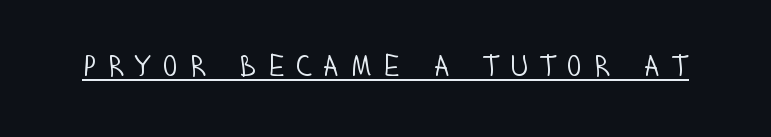
Q: Is the text bold? A: No.
Q: Is the text italic (slanted)? A: No, it is upright.
Q: Is the typeface a serif or a sans-serif typeface? A: Sans-serif.
Q: Is the text underlined? A: Yes.
Q: Is the spacing between letters normal or unusually wide? A: Unusually wide.
Q: Width (condensed, normal, or wide)? A: Condensed.
Q: Stroke contrast? A: Low.
Q: x-height? A: Large.
Q: Monospaced? A: No.
